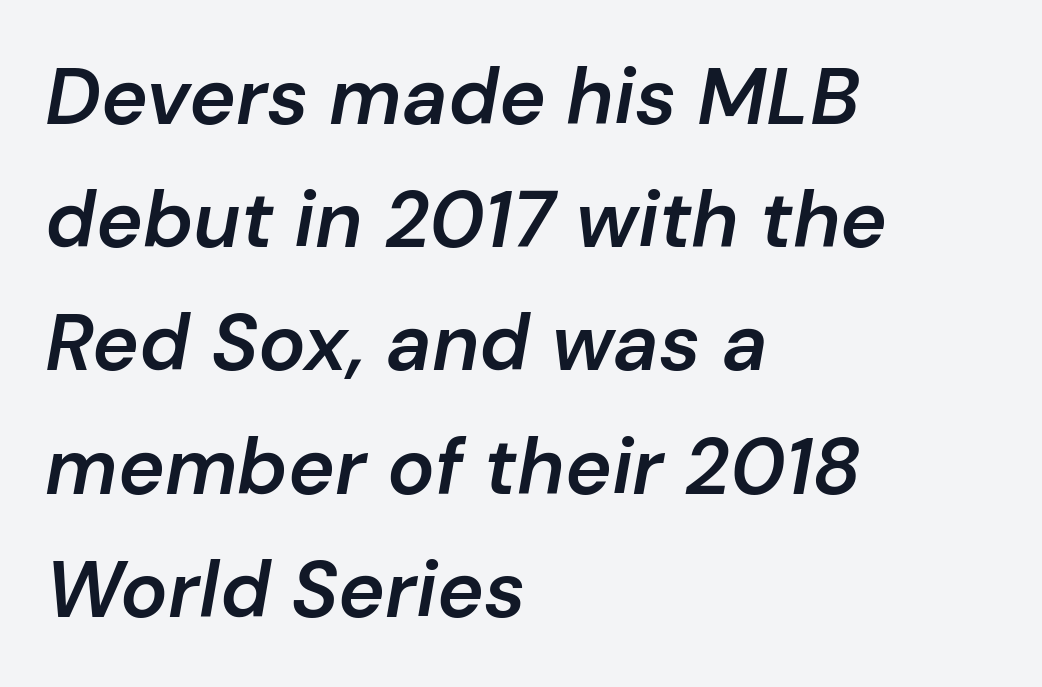
Interline gaps are of average width in this sample. Is this a fixed-width face? No — the glyphs have proportional, varying widths. In terms of weight, the rendering is demibold, just under bold. Nobody drew a line under any word here. The letterforms sit shoulder to shoulder at normal distance. The paragraph has a hard left edge and a soft right edge.
